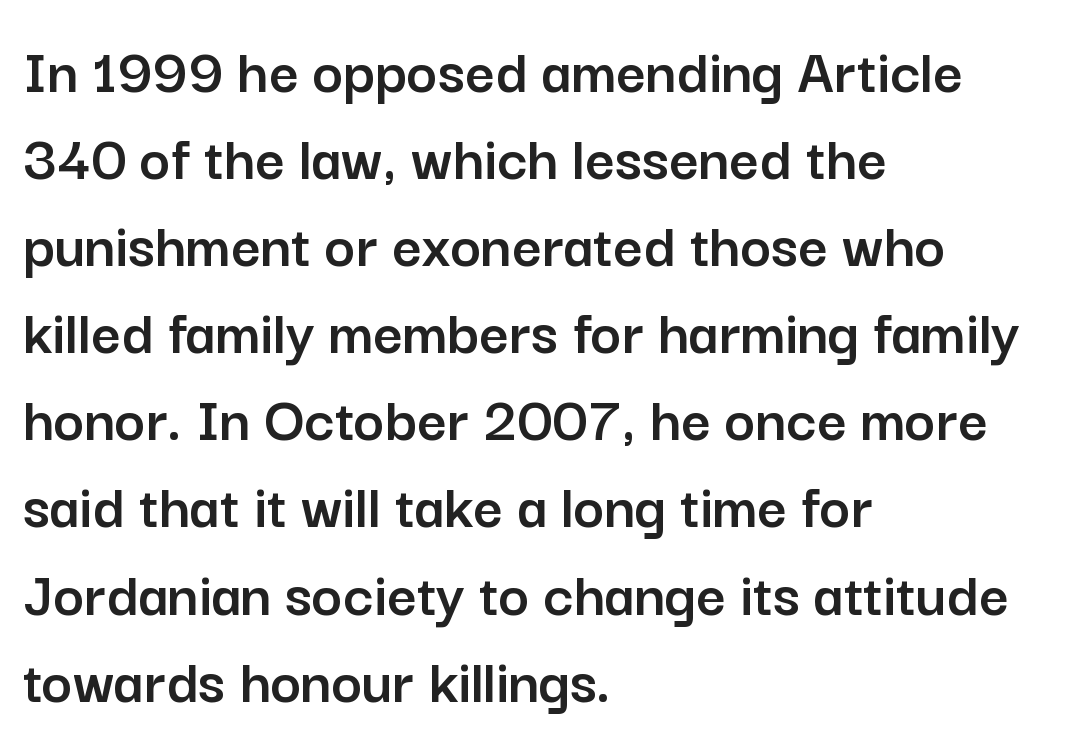
{"serif": "no", "italic": "no", "width": "normal", "stroke_contrast": "low", "x_height": "medium", "monospaced": "no", "underline": "no", "align": "left", "line_spacing": "normal", "line_spacing_ratio": 1.34, "letter_spacing": "normal", "letter_spacing_em": 0.0, "glyph_px": 65}
